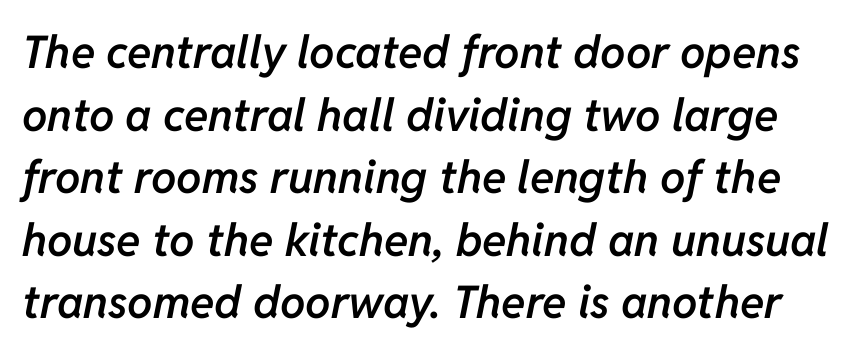
The text carries the slant typical of an italic or oblique font. This sample uses plain, unmodified letter spacing. Is this a fixed-width face? No — the glyphs have proportional, varying widths. The strokes are fattened partway — semibold, not bold.
